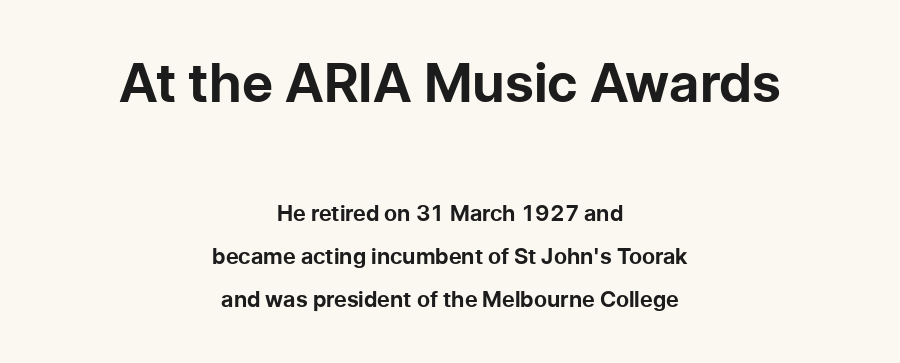
{"serif": "no", "italic": "no", "bold": "yes", "weight": "bold", "width": "normal", "stroke_contrast": "low", "x_height": "medium", "monospaced": "no", "underline": "no", "align": "center", "line_spacing": "loose", "line_spacing_ratio": 1.97, "letter_spacing": "normal", "letter_spacing_em": 0.0, "larger_block": "first", "size_ratio": 2.45, "glyph_px": 54}
